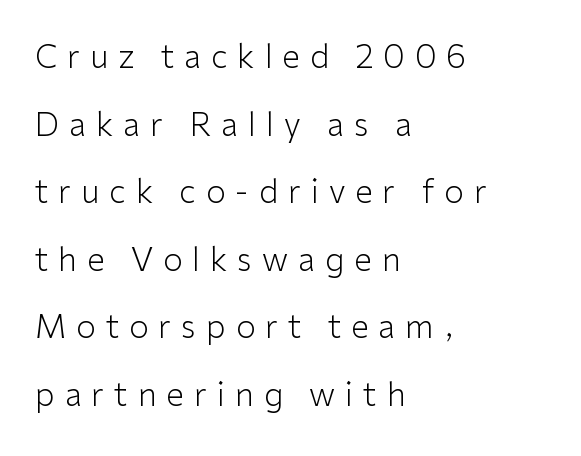
Quick note: interline space is abundant. Grotesque or geometric, the face here clearly has no serifs. No letter is thick-stroked: the sample isn't bold. Notice how the stems are strictly vertical — no italics here. Looks like regular typesetting: each glyph gets only the width it needs.
